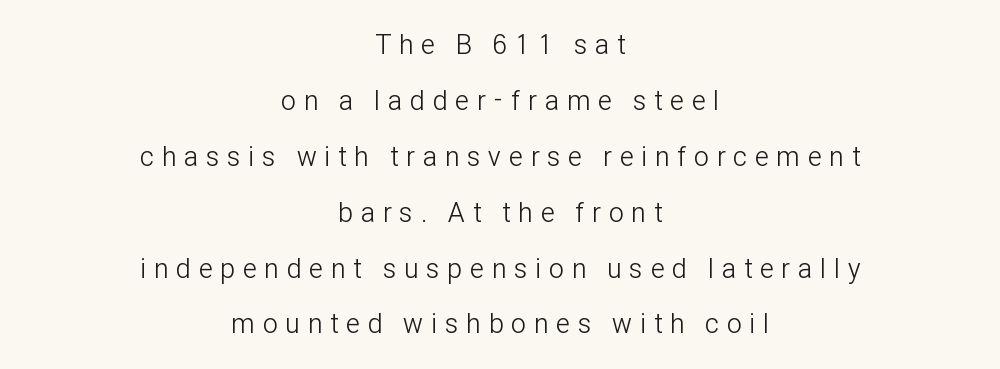
The image shows 27 px text type, upright; set centered, loose line spacing (2.07x), unusually wide letter spacing (+0.3 em), not underlined.
